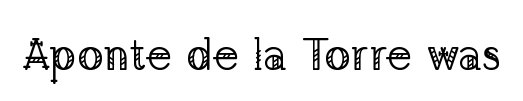
The type sits square on the baseline with zero lean. Standard letterfit; no display-style spreading of the glyphs. Decoration check: the copy has no underline. Little horizontal feet cap the strokes, marking this as serif type. Ink coverage per letter is moderate at most.
